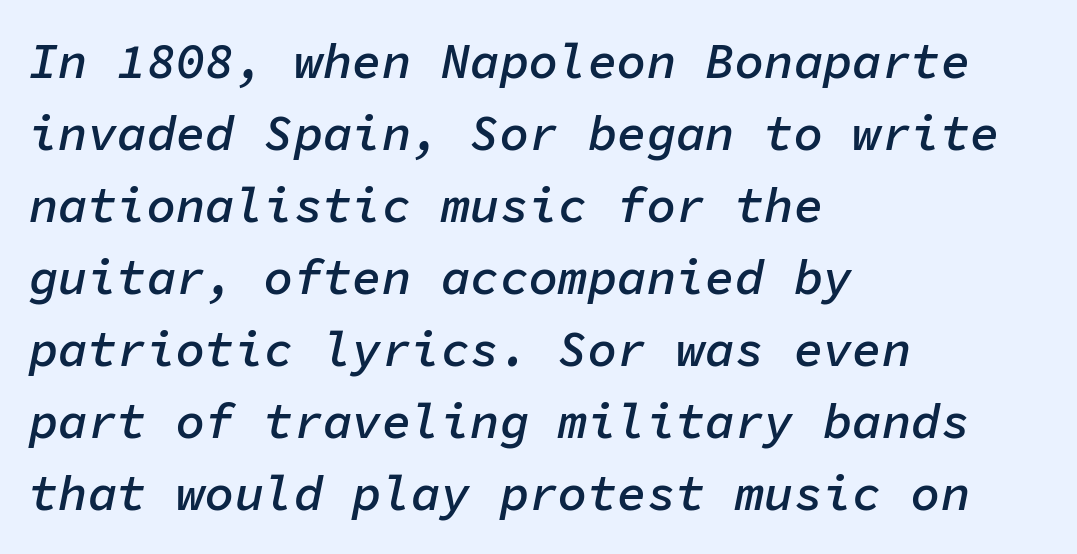
In CSS terms this would be text-align: left. Bare-footed words on every line. In terms of weight, the rendering is demibold, just under bold. Regarding leading, the lines here are spaced in the standard way.
